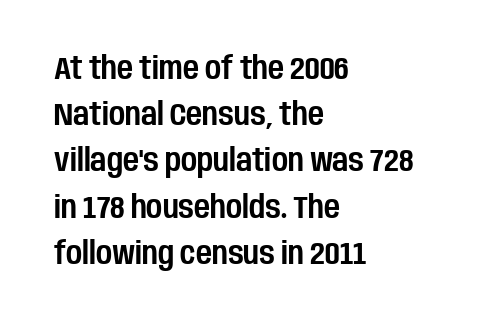
{"serif": "no", "italic": "no", "width": "condensed", "stroke_contrast": "low", "x_height": "large", "monospaced": "no", "underline": "no", "align": "left", "line_spacing": "normal", "line_spacing_ratio": 1.49, "letter_spacing": "normal", "letter_spacing_em": 0.0, "glyph_px": 31}
